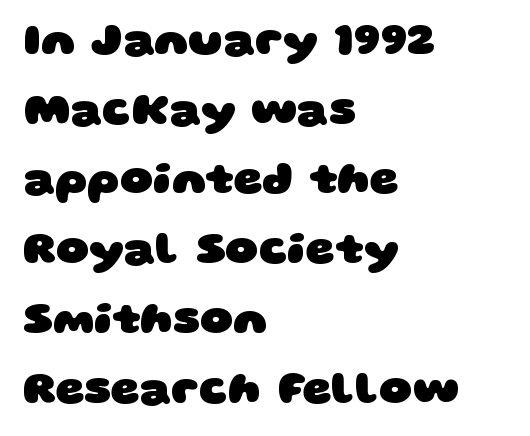
Look at the stroke-to-counter ratio: heavy, a bold. The letters advance in unequal steps, a hallmark of proportional type. Nothing unusual about the tracking: characters are spaced as the font intends. Honestly, there is no underline to notice here at all. Leading: standard.
